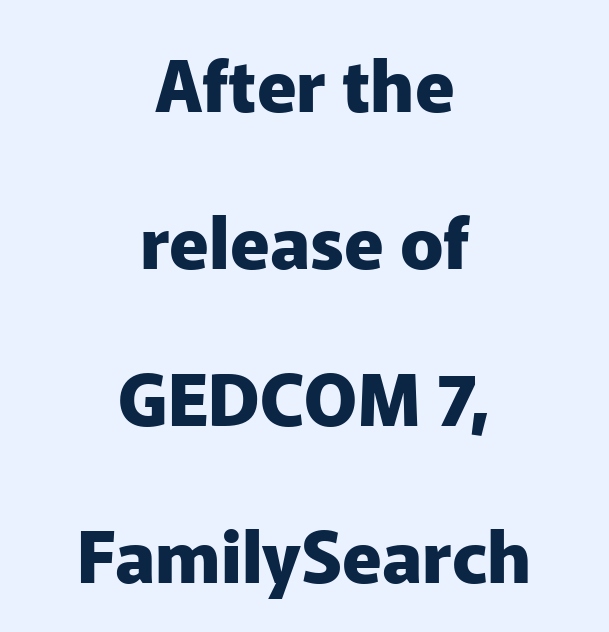
Q: Is the text bold? A: Yes.
Q: Is the text italic (slanted)? A: No, it is upright.
Q: Is the typeface a serif or a sans-serif typeface? A: Sans-serif.
Q: Is the text underlined? A: No.
Q: How is the paragraph aligned? A: Centered.
Q: Is the spacing between letters normal or unusually wide? A: Normal.
Q: Is the spacing between lines tight, normal or loose? A: Loose.
Q: Width (condensed, normal, or wide)? A: Normal.
Q: Stroke contrast? A: Low.
Q: x-height? A: Medium.
Q: Monospaced? A: No.
